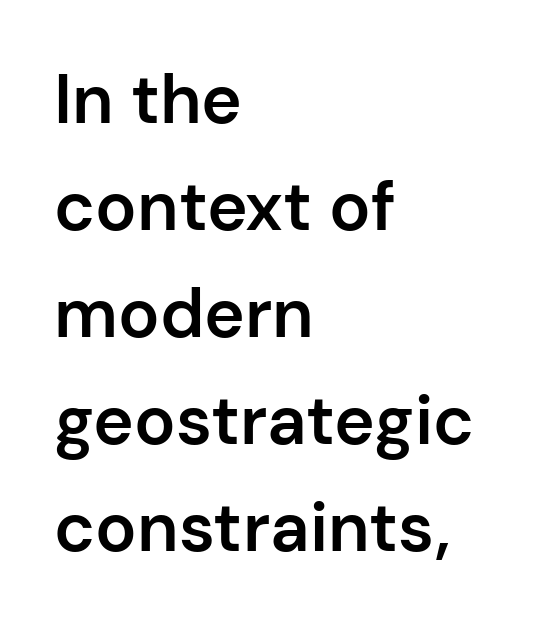
{"serif": "no", "italic": "no", "bold": "semi", "weight": "semibold", "width": "normal", "stroke_contrast": "low", "x_height": "medium", "monospaced": "no", "underline": "no", "align": "left", "line_spacing": "normal", "line_spacing_ratio": 1.55, "letter_spacing": "normal", "letter_spacing_em": 0.0, "glyph_px": 69}
